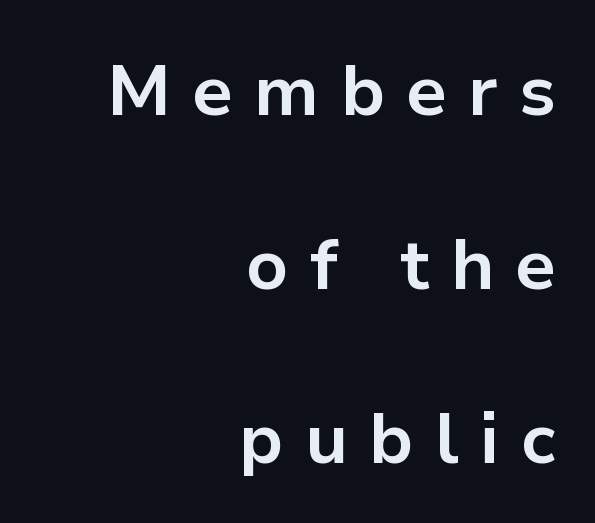
The image shows 71 px bold sans-serif type, upright; set right-aligned, loose line spacing (2.45x), unusually wide letter spacing (+0.3 em), not underlined; low stroke contrast and a medium x-height.
